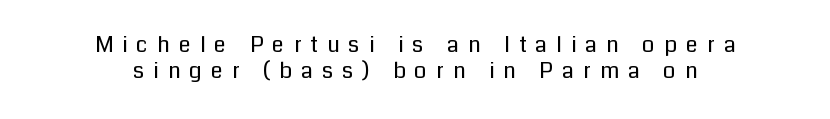
{"italic": "no", "bold": "no", "underline": "no", "align": "center", "line_spacing_ratio": 1.16, "letter_spacing": "wide", "letter_spacing_em": 0.41, "glyph_px": 22}
